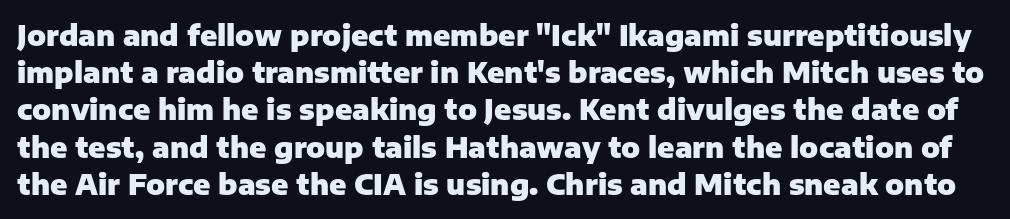
Compared with typical paragraphs, the rows here are spaced about the same. Clear beneath every line of the passage. Every stem runs plumb, perpendicular to the baseline. On the weight axis this lands at bold, roughly 700. The font family rendered here belongs to the sans-serif group. You could not count columns in this text — the font is proportionally spaced.
